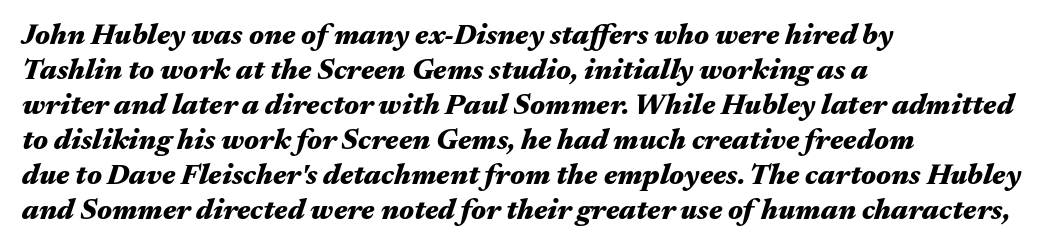
{"italic": "yes", "lean": "right", "slant_degrees": 17, "bold": "yes", "weight": "heavy", "width": "wide", "stroke_contrast": "medium", "x_height": "medium", "monospaced": "no", "underline": "no", "align": "left", "line_spacing_ratio": 1.21, "letter_spacing": "normal", "letter_spacing_em": 0.0, "glyph_px": 29}
